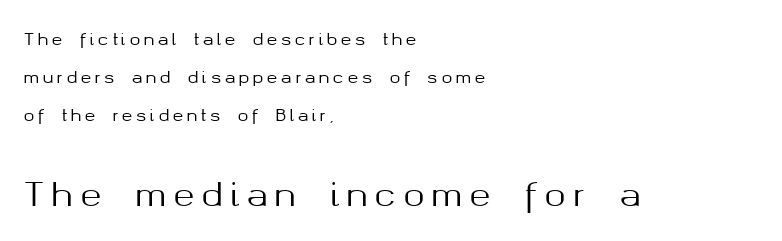
Q: Is the text italic (slanted)? A: No, it is upright.
Q: Is the typeface a serif or a sans-serif typeface? A: Sans-serif.
Q: Is the text underlined? A: No.
Q: How is the paragraph aligned? A: Left-aligned.
Q: Is the spacing between letters normal or unusually wide? A: Unusually wide.
Q: Is the spacing between lines tight, normal or loose? A: Loose.
Q: Which block of text is set in a larger size, the first (top) or the second (bottom)? A: The second (bottom) one.
Q: Width (condensed, normal, or wide)? A: Normal.
Q: Stroke contrast? A: Medium.
Q: x-height? A: Medium.
Q: Monospaced? A: No.
